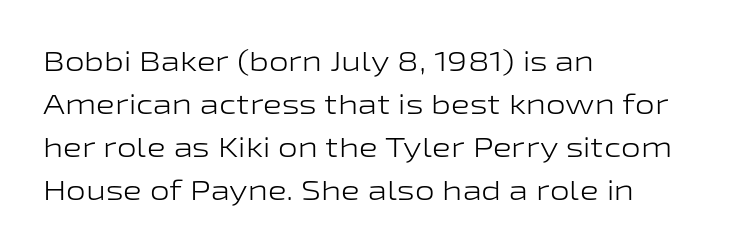
The image shows 28 px light, wide sans-serif type, upright; set left-aligned, normal line spacing (1.53x), normal letter spacing, not underlined; low stroke contrast and a medium x-height.
